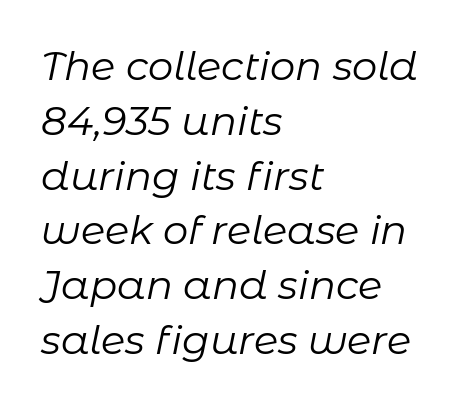
Alignment: flush left. This sample keeps an unexceptional amount of space between lines. Note the varied advance widths — an 'i' is clearly narrower than an 'm'. Tall strokes in this sample are angled rather than plumb. Unbolded letterforms with no extra heft. Each row of text sits above clean, open space.
